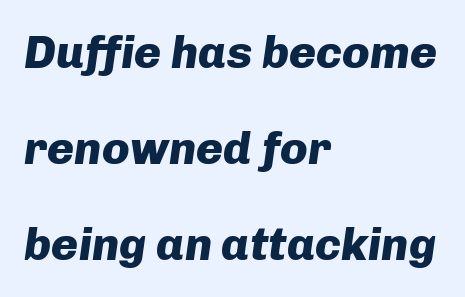
{"italic": "yes", "lean": "right", "slant_degrees": 8, "bold": "yes", "weight": "heavy", "width": "normal", "stroke_contrast": "low", "x_height": "medium", "monospaced": "no", "underline": "no", "align": "left", "line_spacing": "loose", "line_spacing_ratio": 2.09, "letter_spacing": "normal", "letter_spacing_em": 0.0, "glyph_px": 46}
